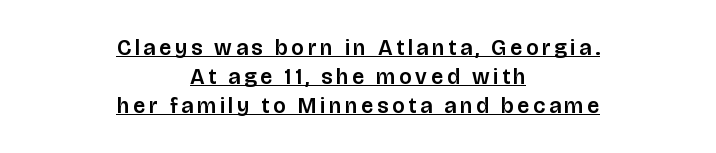
{"italic": "no", "underline": "yes", "align": "center", "line_spacing": "normal", "line_spacing_ratio": 1.31, "glyph_px": 22}
